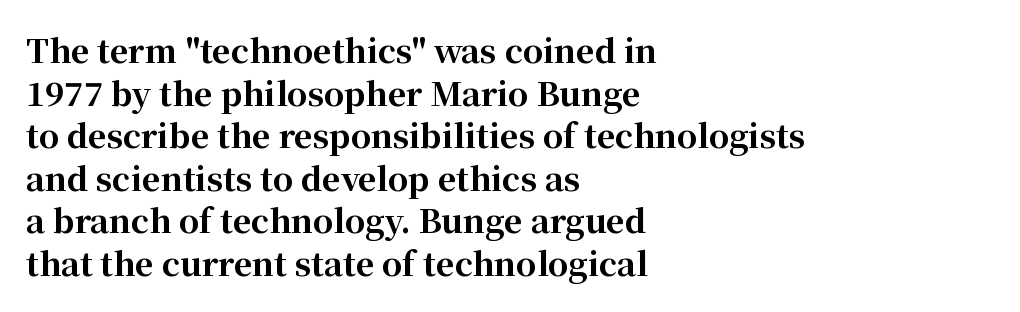
Q: Is the text bold? A: Yes.
Q: Is the text italic (slanted)? A: No, it is upright.
Q: Is the typeface a serif or a sans-serif typeface? A: Serif.
Q: Is the text underlined? A: No.
Q: How is the paragraph aligned? A: Left-aligned.
Q: Is the spacing between letters normal or unusually wide? A: Normal.
Q: Is the spacing between lines tight, normal or loose? A: Normal.
Q: Width (condensed, normal, or wide)? A: Normal.
Q: Stroke contrast? A: High.
Q: x-height? A: Medium.
Q: Monospaced? A: No.
